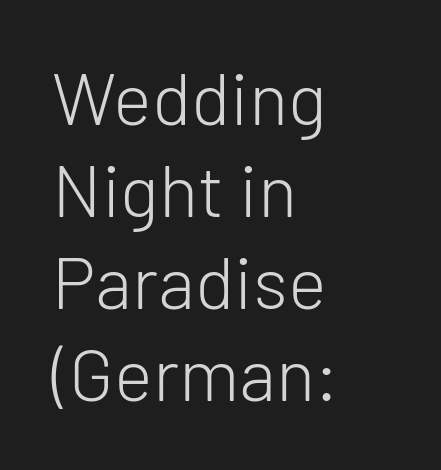
Bold? No — there's no thickening of the strokes. If you drew a line through each stem, it would be perfectly vertical. Serif or sans? Sans — the stroke terminals are bare. Descenders hang freely into open space. Compared with typical body copy, the letter spacing here is the same.
